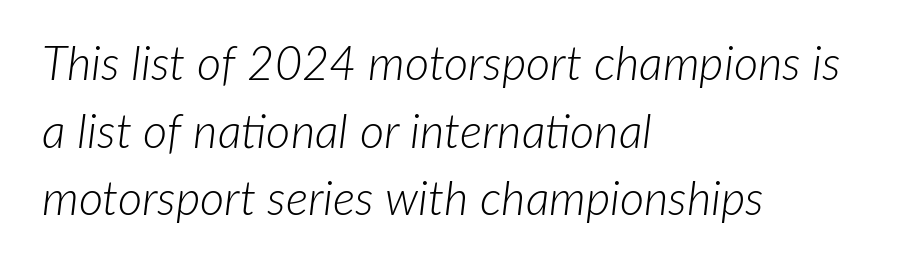
{"italic": "yes", "lean": "right", "slant_degrees": 7, "bold": "no", "weight": "light", "width": "normal", "stroke_contrast": "low", "x_height": "medium", "monospaced": "no", "underline": "no", "align": "left", "line_spacing": "normal", "line_spacing_ratio": 1.44, "letter_spacing": "normal", "letter_spacing_em": 0.0, "glyph_px": 47}
